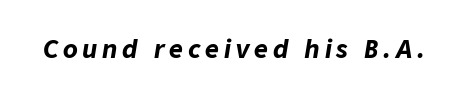
The image shows 24 px bold type, italic (leaning right); set unusually wide letter spacing (+0.2 em), not underlined.
